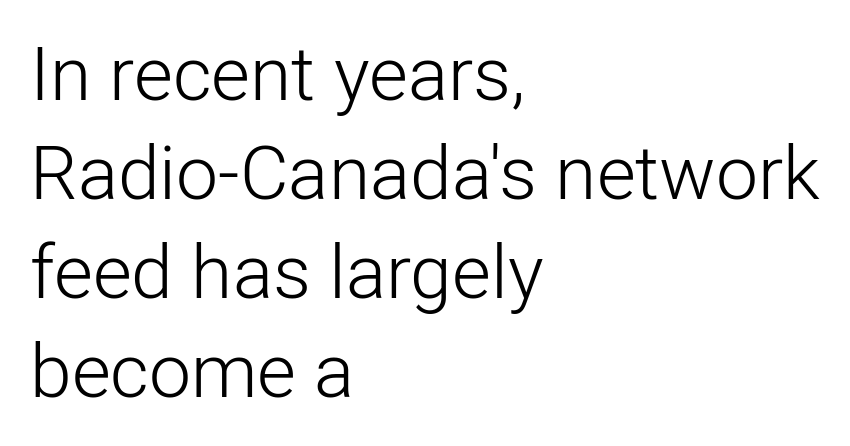
Q: Is the text bold? A: No.
Q: Is the text italic (slanted)? A: No, it is upright.
Q: Is the typeface a serif or a sans-serif typeface? A: Sans-serif.
Q: Is the text underlined? A: No.
Q: How is the paragraph aligned? A: Left-aligned.
Q: Is the spacing between letters normal or unusually wide? A: Normal.
Q: Is the spacing between lines tight, normal or loose? A: Normal.
Q: Width (condensed, normal, or wide)? A: Normal.
Q: Stroke contrast? A: Low.
Q: x-height? A: Medium.
Q: Monospaced? A: No.
